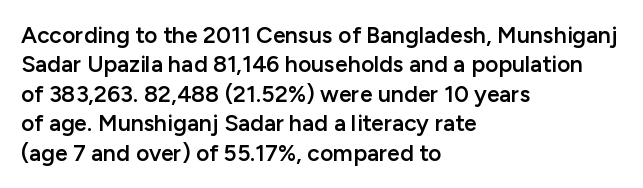
{"italic": "no", "bold": "semi", "underline": "no", "align": "left", "line_spacing": "normal", "line_spacing_ratio": 1.28, "letter_spacing": "normal", "letter_spacing_em": 0.0, "glyph_px": 23}
